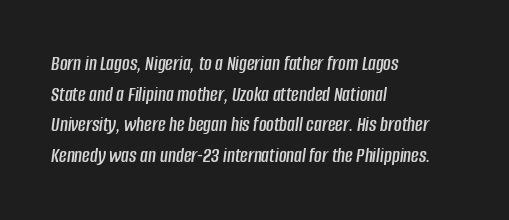
{"italic": "yes", "lean": "right", "slant_degrees": 8, "underline": "no", "align": "left", "line_spacing": "normal", "line_spacing_ratio": 1.46, "letter_spacing": "normal", "letter_spacing_em": 0.0, "glyph_px": 21}
